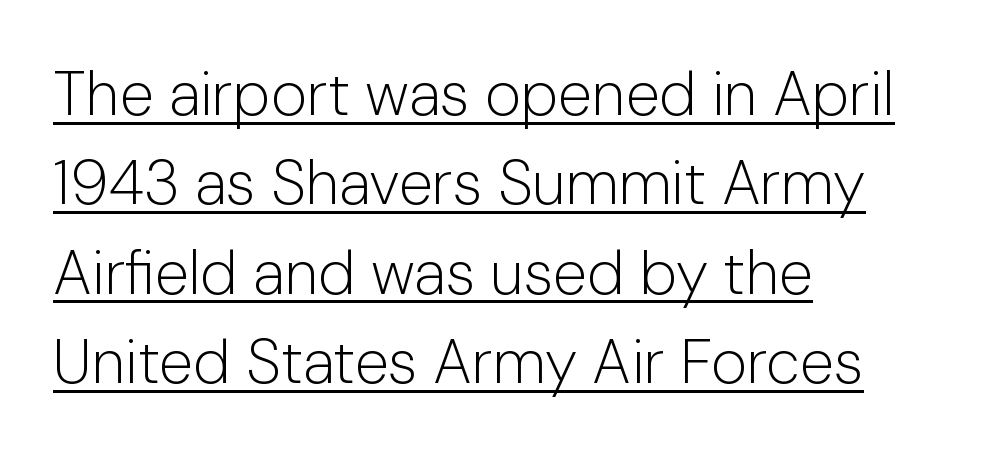
The image shows 62 px light sans-serif type, upright; set left-aligned, normal line spacing (1.44x), normal letter spacing, underlined; low stroke contrast and a medium x-height.
